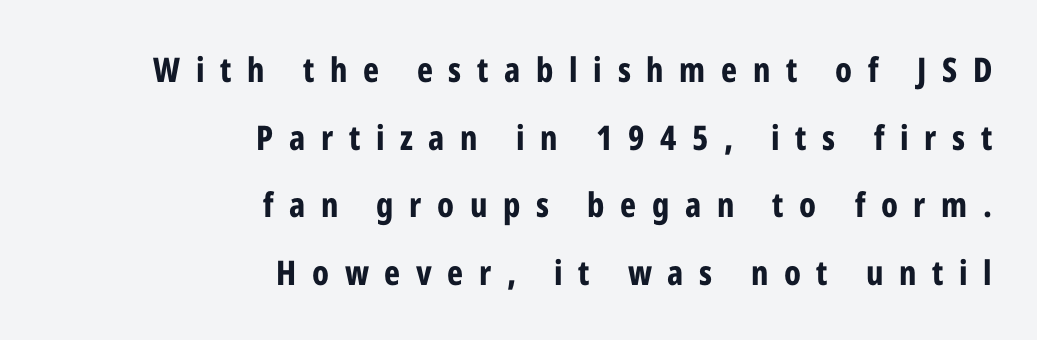
The image shows 34 px bold, condensed sans-serif type, upright; set right-aligned, loose line spacing (1.99x), unusually wide letter spacing (+0.46 em), not underlined; low stroke contrast and a medium x-height.
